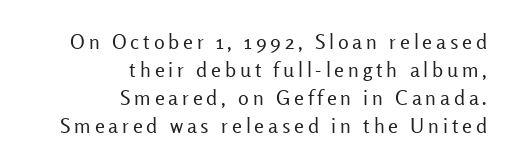
The image shows 20 px text type, upright; set right-aligned, normal line spacing (1.4x), not underlined.
